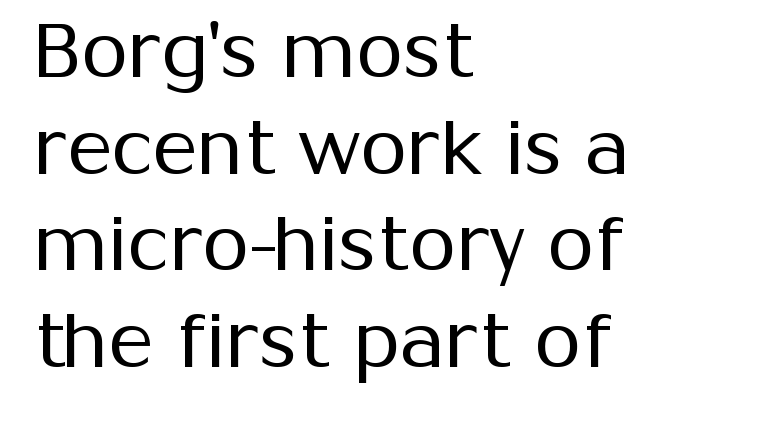
Here the designer chose a conventional face with non-uniform glyph widths. These lines are set flush left with a ragged right edge. A quiet, ordinary-to-light weight characterises the typeface. This rendering leaves character spacing at its baseline value. Students, observe: this is what conventionally led text looks like.
